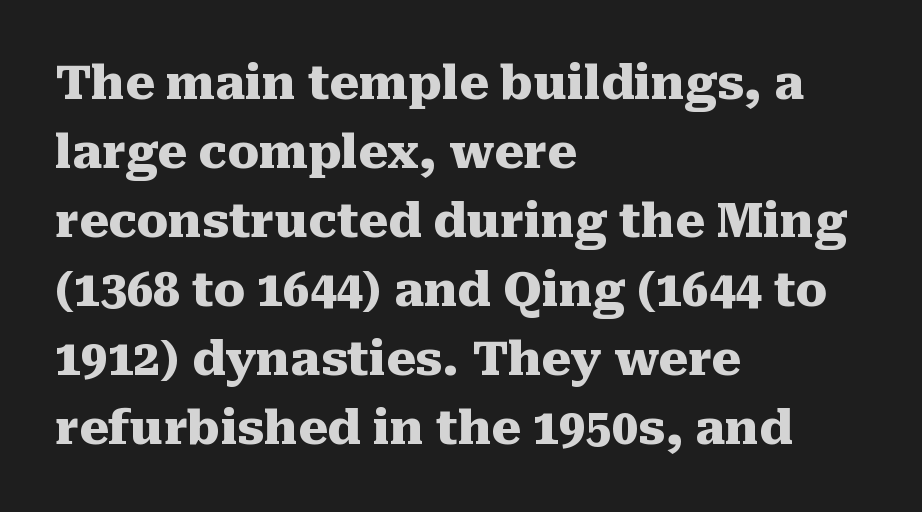
The image shows 47 px heavy serif type, upright; set left-aligned, normal line spacing (1.47x), normal letter spacing, not underlined; medium stroke contrast and a medium x-height.
